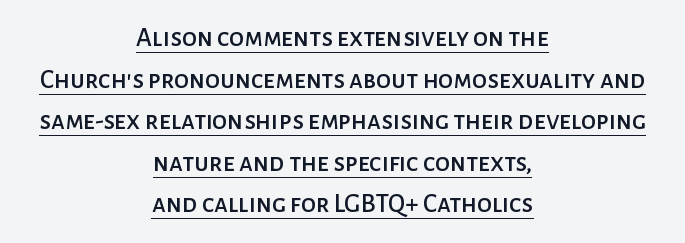
{"italic": "no", "underline": "yes", "align": "center", "line_spacing": "normal", "line_spacing_ratio": 1.54, "letter_spacing": "normal", "letter_spacing_em": 0.0, "glyph_px": 27}
